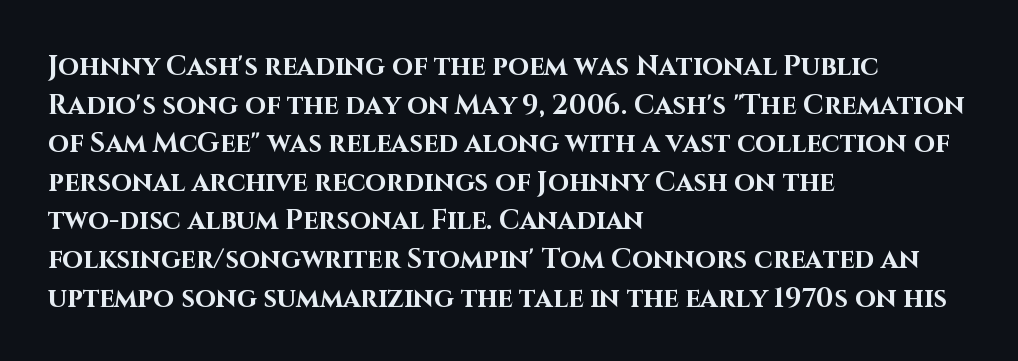
The glyphs are unaccompanied by any horizontal stroke below them. Alignment: flush left. Its strokes are broad and dark, the hallmark of bold type. Designer's note — italics off, roman on.
